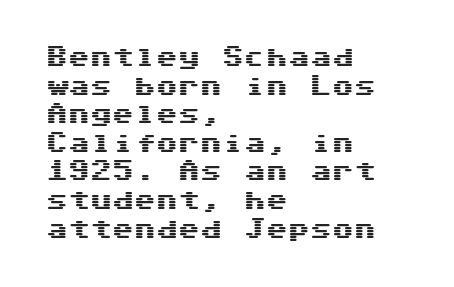
A normal amount of white space separates one row of letters from the next. Unmarked baselines from the first word to the last. These lines were composed using upright roman letters. Compared with typical body copy, the letter spacing here is the same. Line beginnings align vertically; line endings do not.
